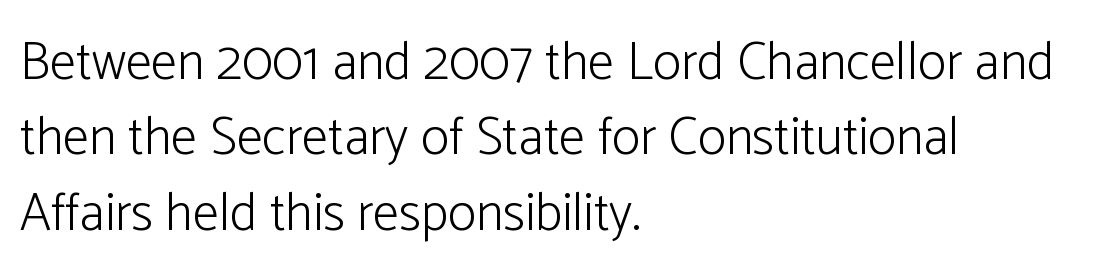
Q: Is the text bold? A: No.
Q: Is the text italic (slanted)? A: No, it is upright.
Q: Is the typeface a serif or a sans-serif typeface? A: Sans-serif.
Q: Is the text underlined? A: No.
Q: How is the paragraph aligned? A: Left-aligned.
Q: Is the spacing between letters normal or unusually wide? A: Normal.
Q: Is the spacing between lines tight, normal or loose? A: Normal.
Q: Width (condensed, normal, or wide)? A: Normal.
Q: Stroke contrast? A: Low.
Q: x-height? A: Medium.
Q: Monospaced? A: No.
